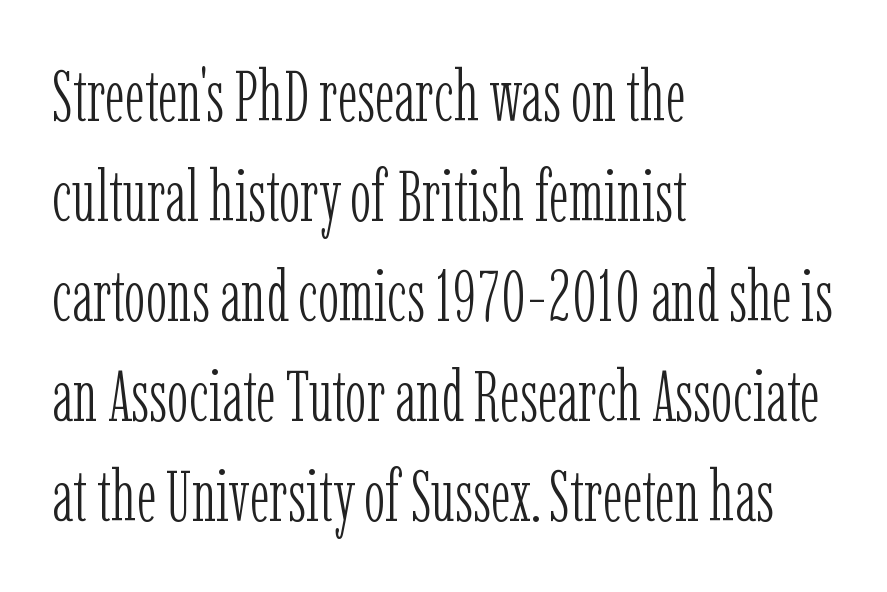
{"serif": "yes", "italic": "no", "bold": "no", "weight": "light", "width": "condensed", "stroke_contrast": "low", "x_height": "medium", "monospaced": "no", "underline": "no", "align": "left", "line_spacing": "normal", "line_spacing_ratio": 1.39, "letter_spacing": "normal", "letter_spacing_em": 0.0, "glyph_px": 72}
